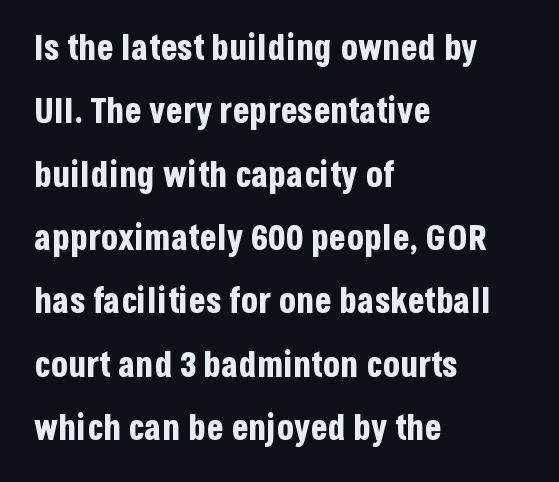
Q: Is the text bold? A: Yes.
Q: Is the text italic (slanted)? A: No, it is upright.
Q: Is the typeface a serif or a sans-serif typeface? A: Sans-serif.
Q: Is the text underlined? A: No.
Q: How is the paragraph aligned? A: Left-aligned.
Q: Is the spacing between letters normal or unusually wide? A: Normal.
Q: Width (condensed, normal, or wide)? A: Condensed.
Q: Stroke contrast? A: Low.
Q: x-height? A: Large.
Q: Monospaced? A: No.
